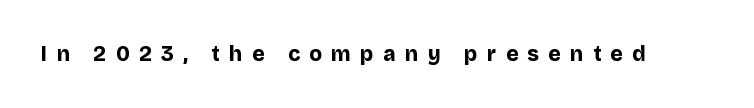
The image shows 21 px bold type, upright; set unusually wide letter spacing (+0.45 em), not underlined.
